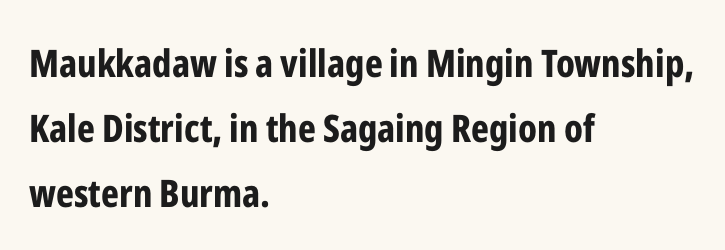
A sans-serif font was chosen for this passage. Anything drawn beneath the words? Only blank space. The type is set solid horizontally, with unmodified tracking. The specimen reads as upright at a glance.
